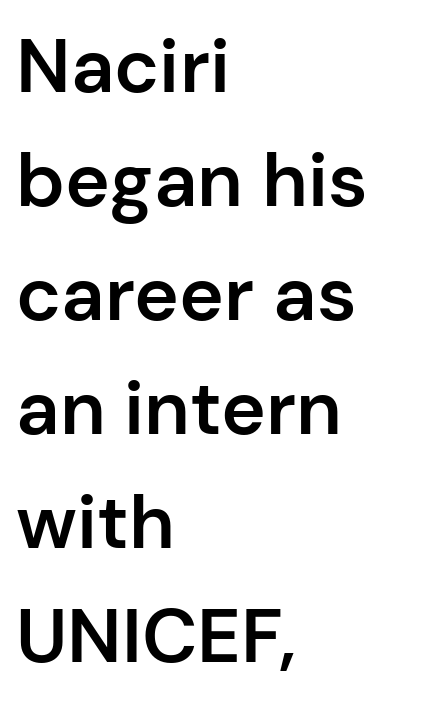
{"serif": "no", "italic": "no", "bold": "semi", "weight": "semibold", "width": "normal", "stroke_contrast": "low", "x_height": "medium", "monospaced": "no", "underline": "no", "align": "left", "line_spacing": "normal", "line_spacing_ratio": 1.5, "letter_spacing": "normal", "letter_spacing_em": 0.0, "glyph_px": 76}
